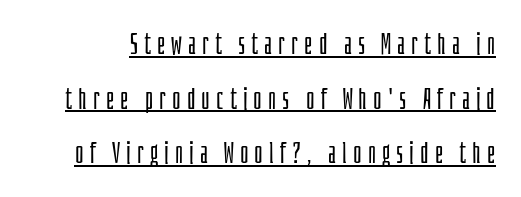
The image shows 29 px light, condensed sans-serif type, upright; set line spacing 1.88x, unusually wide letter spacing (+0.21 em), underlined; low stroke contrast and a large x-height.
